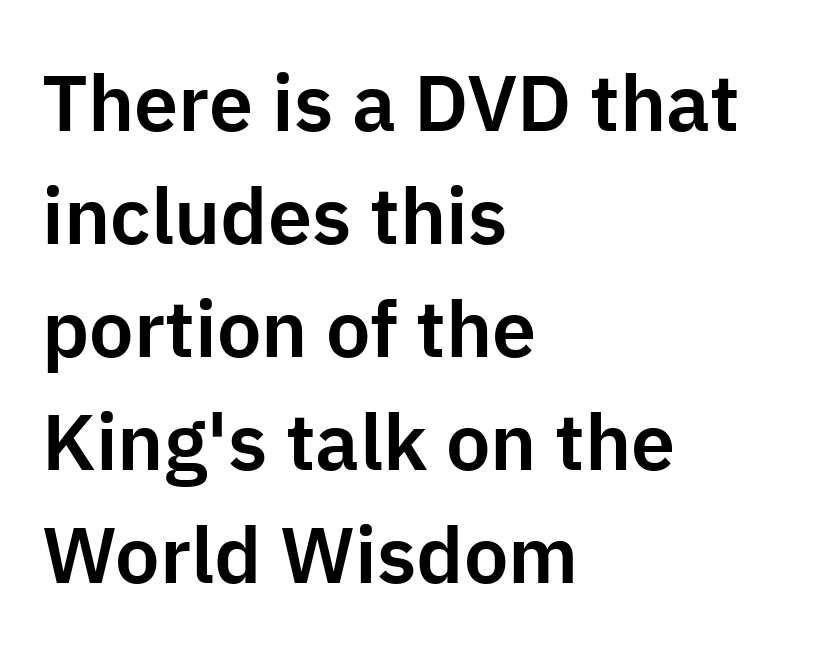
The image shows 79 px sans-serif type, upright; set left-aligned, normal line spacing (1.43x), normal letter spacing, not underlined; low stroke contrast and a medium x-height.
